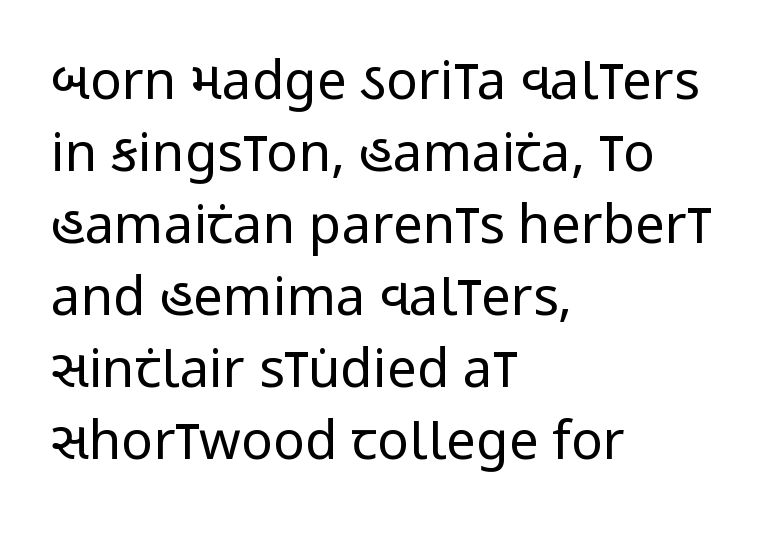
The image shows 53 px regular-weight, condensed sans-serif type, upright; set left-aligned, normal line spacing (1.36x), normal letter spacing, not underlined; low stroke contrast and a large x-height.
